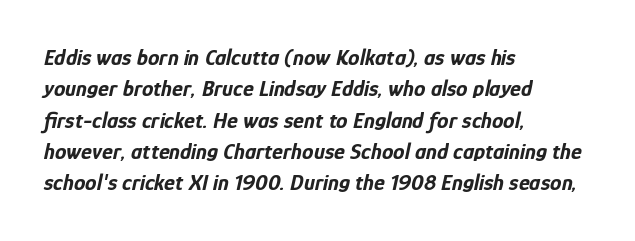
The image shows 23 px bold type, italic (leaning right); set left-aligned, normal line spacing (1.36x), normal letter spacing, not underlined.
